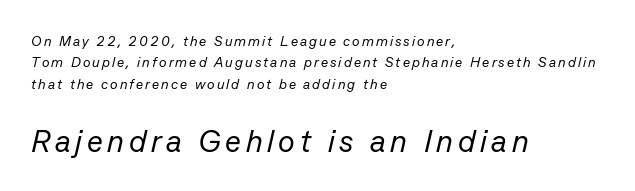
Visually the block forms a straight wall on the left and a jagged coastline on the right. When letters slant like this, we call the style italic. These glyphs show unthickened strokes, regular width or finer. The line-height multiplier appears to be the usual default. Clear beneath every line of the passage. Whoever set this made the second block the dominant, larger element.
